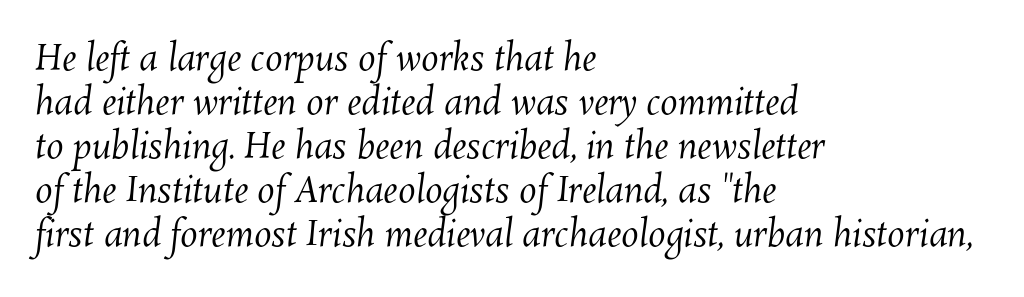
Q: Is the text bold? A: No.
Q: Is the text underlined? A: No.
Q: How is the paragraph aligned? A: Left-aligned.
Q: Is the spacing between letters normal or unusually wide? A: Normal.
Q: Is the spacing between lines tight, normal or loose? A: Normal.
Q: Width (condensed, normal, or wide)? A: Normal.
Q: Stroke contrast? A: Medium.
Q: x-height? A: Medium.
Q: Monospaced? A: No.
